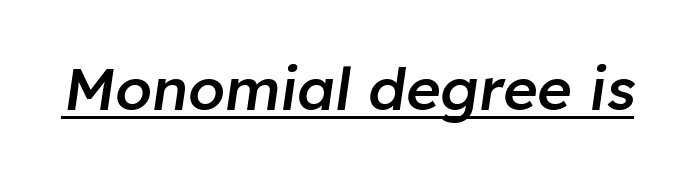
The image shows 59 px semibold type, italic (leaning right); set normal letter spacing, underlined; low stroke contrast and a medium x-height.
